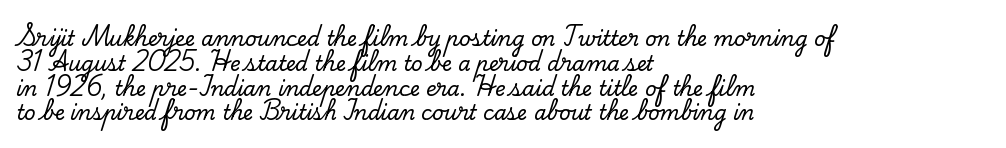
The image shows 20 px text type; set left-aligned, line spacing 1.24x, normal letter spacing, not underlined.
